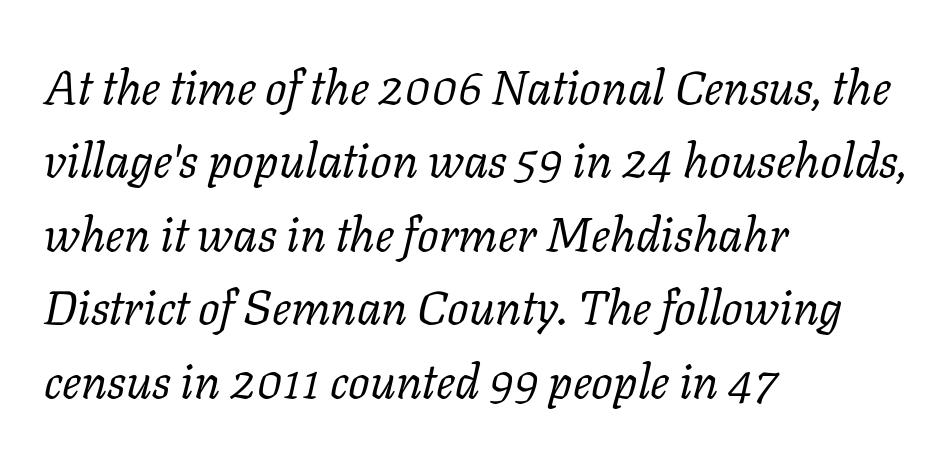
{"serif": "yes", "italic": "yes", "lean": "right", "slant_degrees": 11, "bold": "no", "weight": "regular", "width": "normal", "stroke_contrast": "low", "x_height": "medium", "monospaced": "no", "underline": "no", "align": "left", "line_spacing": "normal", "line_spacing_ratio": 1.53, "letter_spacing": "normal", "letter_spacing_em": 0.0, "glyph_px": 48}
